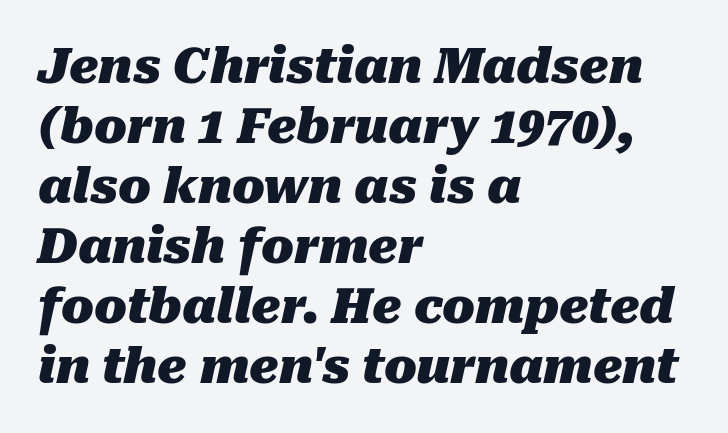
The image shows 48 px heavy type, italic (leaning right); set left-aligned, normal line spacing (1.25x), normal letter spacing, not underlined; medium stroke contrast and a medium x-height.
